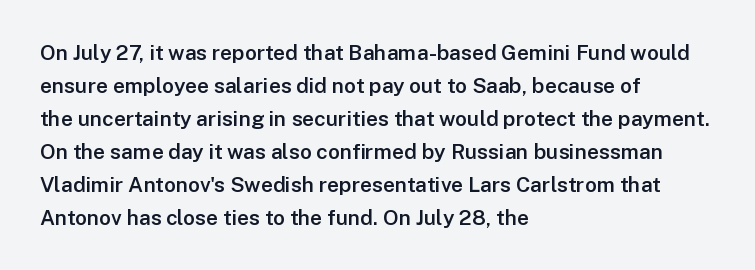
{"italic": "no", "bold": "semi", "underline": "no", "align": "left", "line_spacing": "normal", "line_spacing_ratio": 1.57, "letter_spacing": "normal", "letter_spacing_em": 0.0, "glyph_px": 21}
